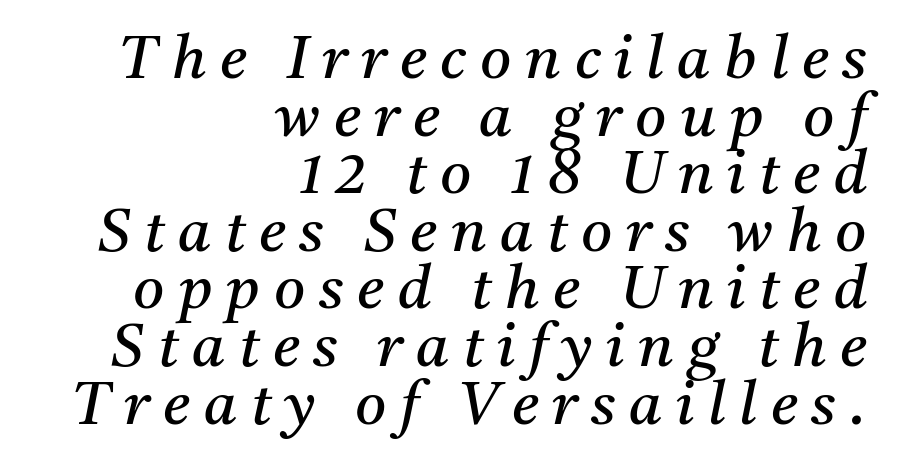
The image shows 60 px regular-weight serif type, italic (leaning right); set right-aligned, tight line spacing (0.96x), unusually wide letter spacing (+0.23 em), not underlined; medium stroke contrast and a medium x-height.
